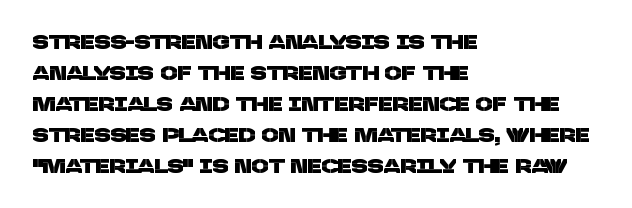
The gap between lines stays unmarked. How are the letters spaced? Ordinarily, with no added tracking. A typesetter would call this leading conventional body-copy spacing. Every row of glyphs begins at an identical x-position on the left.
